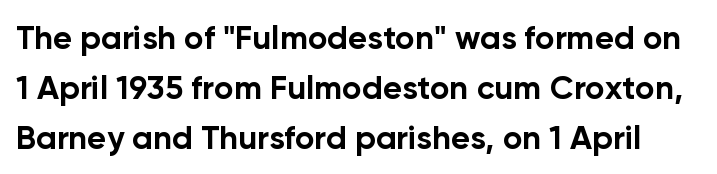
The typeface chosen for these lines omits serifs. Character widths vary here, with narrow letters taking less room than wide ones. The letters sit at their default tracking, neither squeezed nor spread. Italic? Not at all — the glyphs are vertical.
